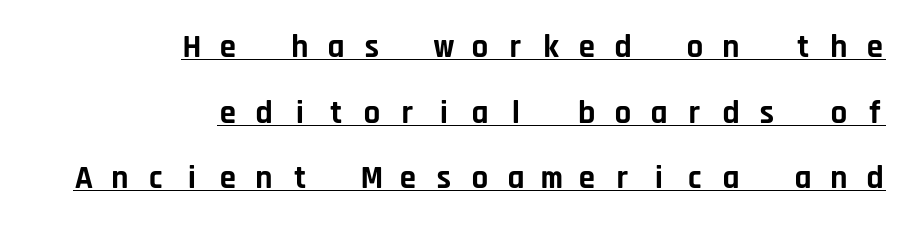
Q: Is the text bold? A: Yes.
Q: Is the text italic (slanted)? A: No, it is upright.
Q: Is the typeface a serif or a sans-serif typeface? A: Sans-serif.
Q: Is the text underlined? A: Yes.
Q: How is the paragraph aligned? A: Right-aligned.
Q: Is the spacing between letters normal or unusually wide? A: Unusually wide.
Q: Is the spacing between lines tight, normal or loose? A: Loose.
Q: Width (condensed, normal, or wide)? A: Normal.
Q: Stroke contrast? A: Low.
Q: x-height? A: Large.
Q: Monospaced? A: Yes.
